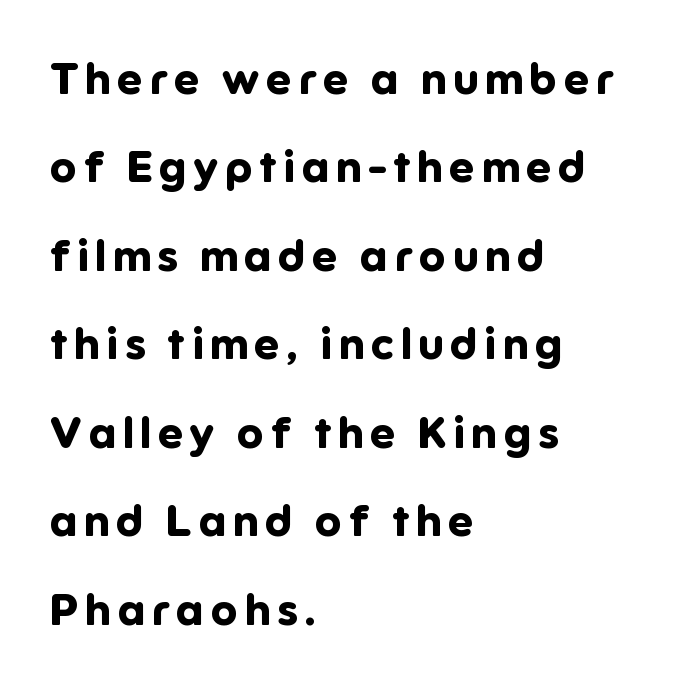
{"serif": "no", "italic": "no", "bold": "yes", "weight": "bold", "width": "normal", "stroke_contrast": "low", "x_height": "medium", "monospaced": "no", "underline": "no", "align": "left", "line_spacing": "loose", "line_spacing_ratio": 2.01, "glyph_px": 44}
